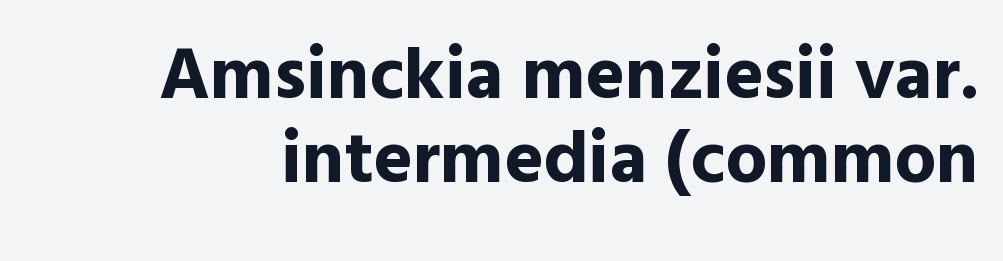
Note the varied advance widths — an 'i' is clearly narrower than an 'm'. You can tell from the bare stems that sans-serif type was used. The passage shown stacks its lines with hardly any gap. Caption: bold face, heavy strokes. Tall strokes in this sample are plumb rather than angled. The rendering keeps characters at their native spacing.
